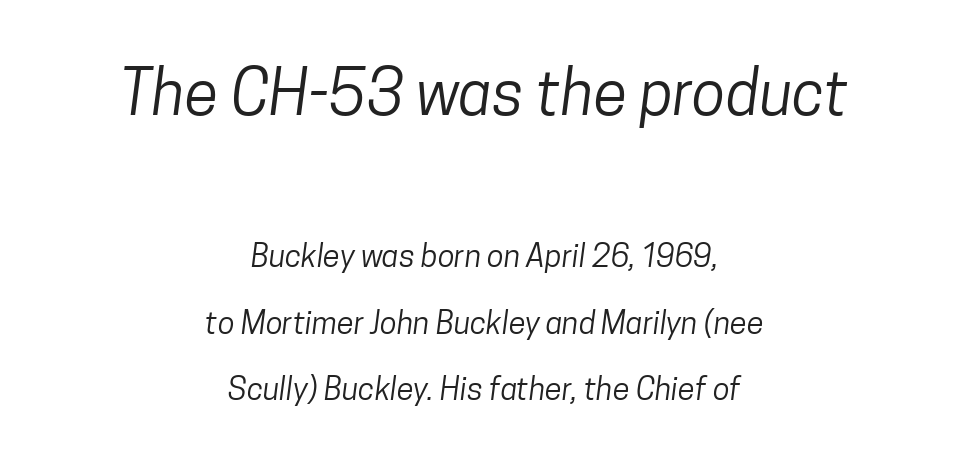
The image shows 62 px regular-weight, condensed sans-serif type; set centered, loose line spacing (2.15x), normal letter spacing, not underlined; the first (top) block is 2.0x larger; low stroke contrast and a medium x-height.
